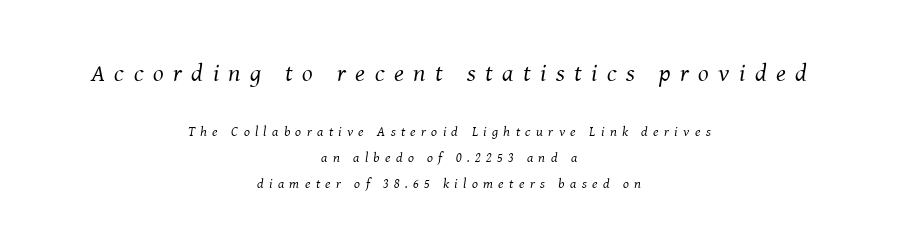
The image shows 25 px text type, italic (leaning right); set centered, line spacing 1.87x, unusually wide letter spacing (+0.38 em), not underlined; the first (top) block is 1.79x larger.
